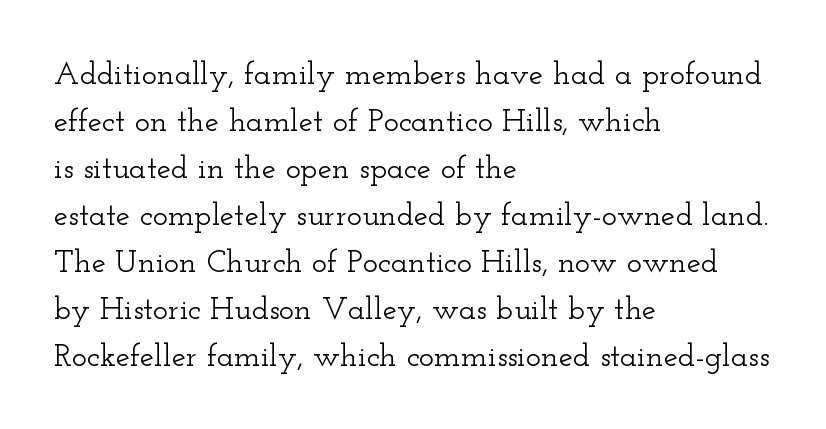
One-word summary of the alignment: left. Here the designer chose a conventional face with non-uniform glyph widths. Quick note: interline space is typical. The face used here is seriffed, in the tradition of book romans. Look at the tracking — it's just the regular setting, nothing added. Posture: vertical.
